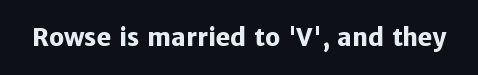
Q: Is the text bold? A: Yes.
Q: Is the text italic (slanted)? A: No, it is upright.
Q: Is the text underlined? A: No.
Q: Is the spacing between letters normal or unusually wide? A: Normal.
